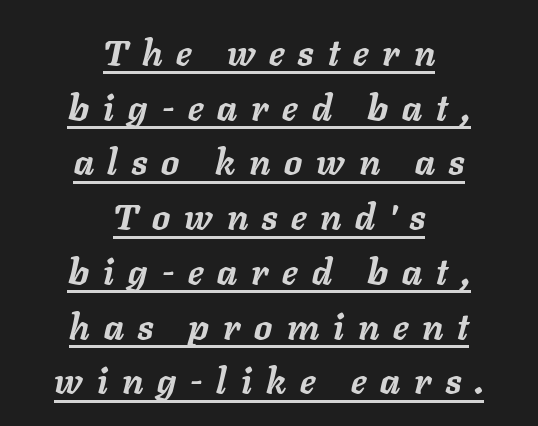
The image shows 36 px semibold type, italic (leaning right); set centered, normal line spacing (1.52x), unusually wide letter spacing (+0.39 em), underlined; low stroke contrast and a medium x-height.
